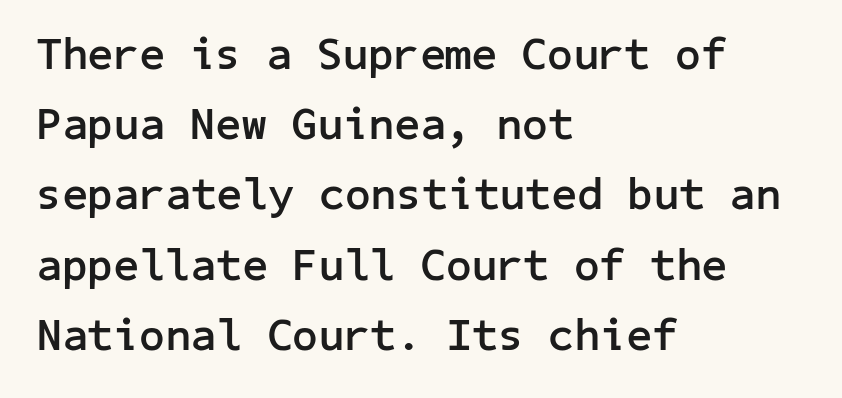
The image shows 45 px semibold sans-serif type, upright; set left-aligned, normal line spacing (1.56x), normal letter spacing, not underlined; low stroke contrast and a medium x-height.
